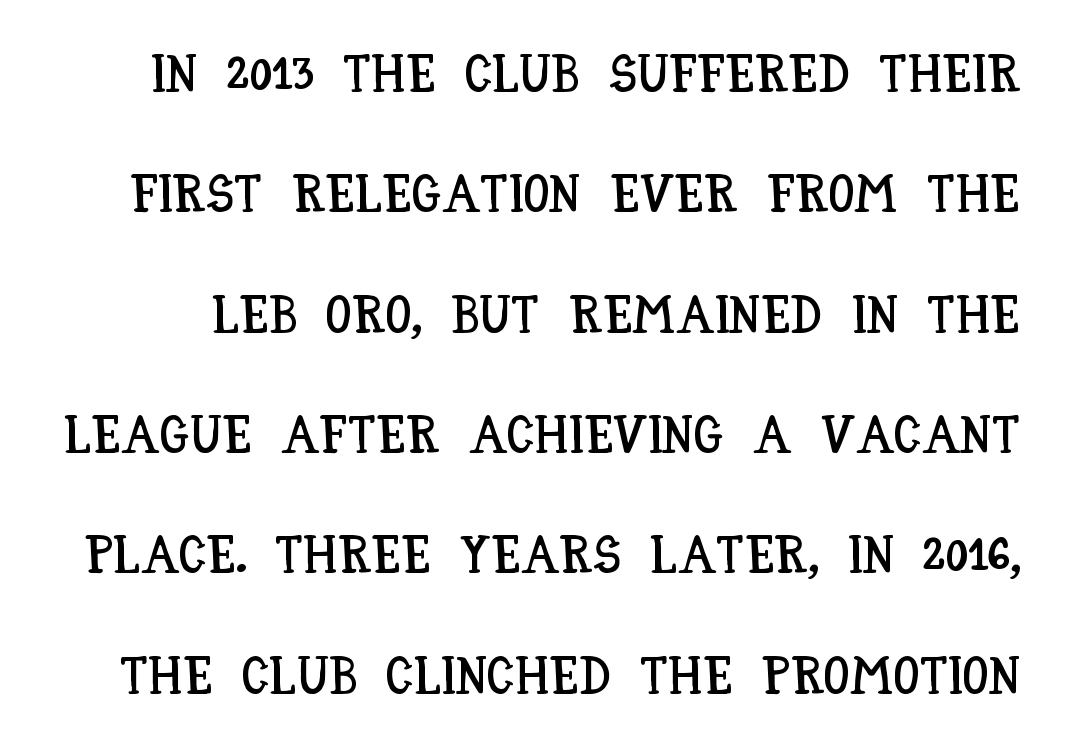
{"italic": "no", "width": "condensed", "stroke_contrast": "low", "x_height": "large", "monospaced": "no", "underline": "no", "line_spacing": "loose", "line_spacing_ratio": 2.27, "letter_spacing": "normal", "letter_spacing_em": 0.0, "glyph_px": 53}
